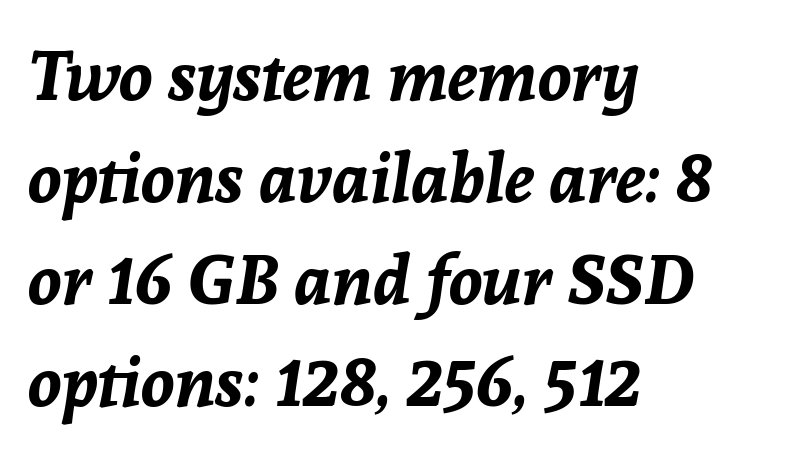
Q: Is the text bold? A: Yes.
Q: Is the text italic (slanted)? A: Yes, it leans right by about 8 degrees.
Q: Is the text underlined? A: No.
Q: How is the paragraph aligned? A: Left-aligned.
Q: Is the spacing between letters normal or unusually wide? A: Normal.
Q: Is the spacing between lines tight, normal or loose? A: Normal.
Q: Width (condensed, normal, or wide)? A: Normal.
Q: Stroke contrast? A: Low.
Q: x-height? A: Medium.
Q: Monospaced? A: No.
